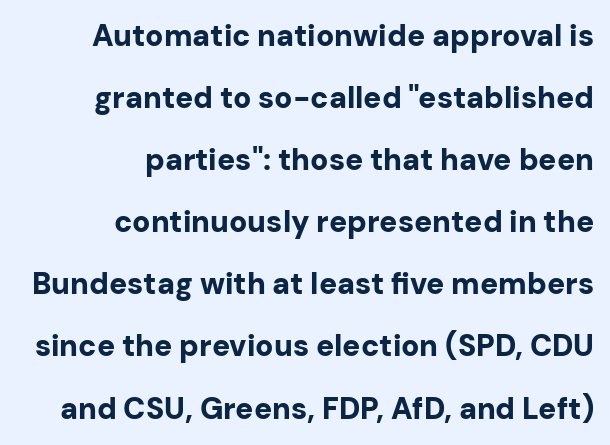
Q: Is the text bold? A: Yes.
Q: Is the text italic (slanted)? A: No, it is upright.
Q: Is the typeface a serif or a sans-serif typeface? A: Sans-serif.
Q: Is the text underlined? A: No.
Q: How is the paragraph aligned? A: Right-aligned.
Q: Is the spacing between letters normal or unusually wide? A: Normal.
Q: Is the spacing between lines tight, normal or loose? A: Loose.
Q: Width (condensed, normal, or wide)? A: Normal.
Q: Stroke contrast? A: Low.
Q: x-height? A: Medium.
Q: Monospaced? A: No.
